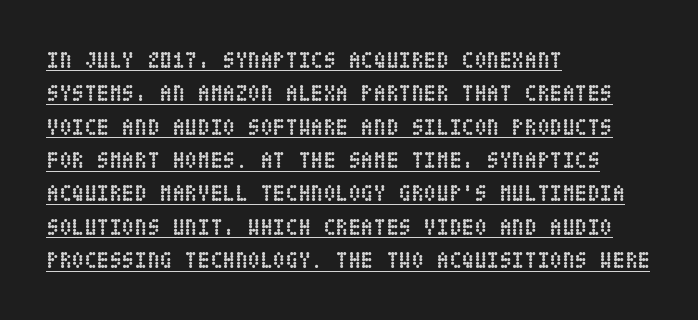
Q: Is the text bold? A: Yes.
Q: Is the text italic (slanted)? A: No, it is upright.
Q: Is the text underlined? A: Yes.
Q: How is the paragraph aligned? A: Left-aligned.
Q: Is the spacing between letters normal or unusually wide? A: Normal.
Q: Is the spacing between lines tight, normal or loose? A: Normal.
